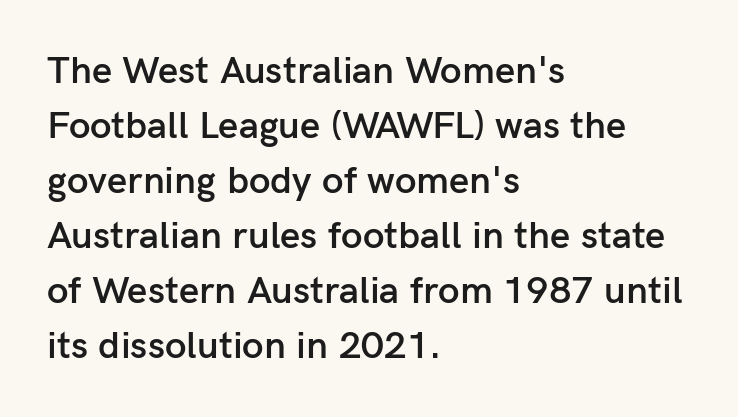
{"serif": "no", "italic": "no", "bold": "semi", "weight": "semibold", "width": "normal", "stroke_contrast": "low", "x_height": "medium", "monospaced": "no", "underline": "no", "align": "left", "line_spacing": "normal", "line_spacing_ratio": 1.41, "letter_spacing": "normal", "letter_spacing_em": 0.0, "glyph_px": 39}
